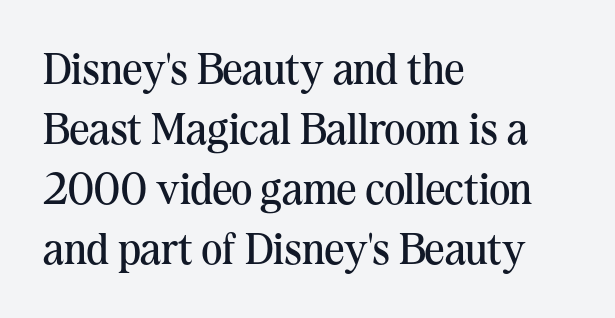
The image shows 44 px regular-weight serif type, upright; set left-aligned, normal line spacing (1.36x), normal letter spacing, not underlined; medium stroke contrast and a medium x-height.
